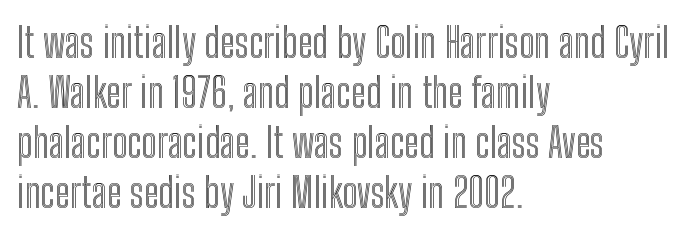
{"italic": "no", "width": "condensed", "x_height": "medium", "monospaced": "no", "underline": "no", "align": "left", "line_spacing_ratio": 1.22, "letter_spacing": "normal", "letter_spacing_em": 0.0, "glyph_px": 41}
